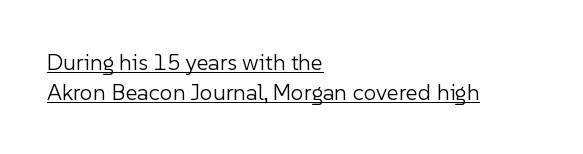
The image shows 23 px text type, upright; set left-aligned, normal line spacing (1.29x), normal letter spacing, underlined.
